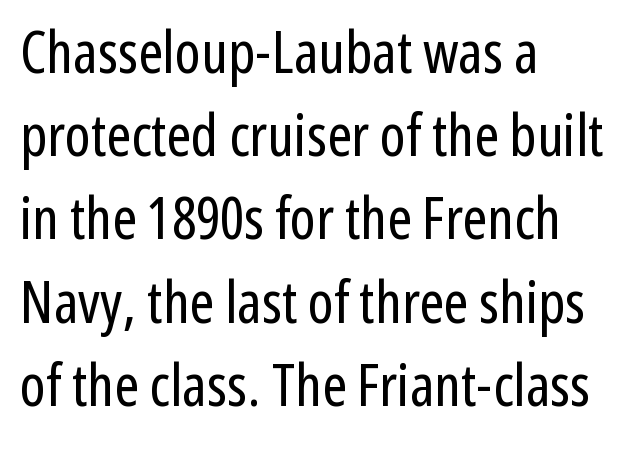
The image shows 59 px regular-weight, condensed sans-serif type, upright; set left-aligned, normal line spacing (1.41x), normal letter spacing, not underlined; low stroke contrast and a medium x-height.
